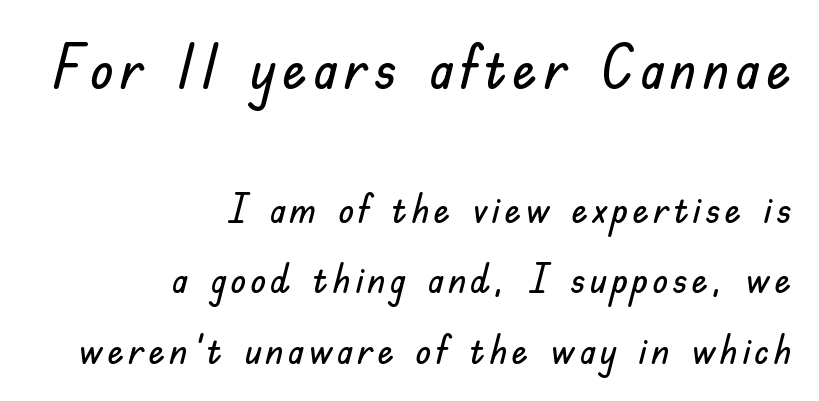
The image shows 61 px sans-serif type; set right-aligned, line spacing 1.72x, not underlined; the first (top) block is 1.49x larger; low stroke contrast and a small x-height.
